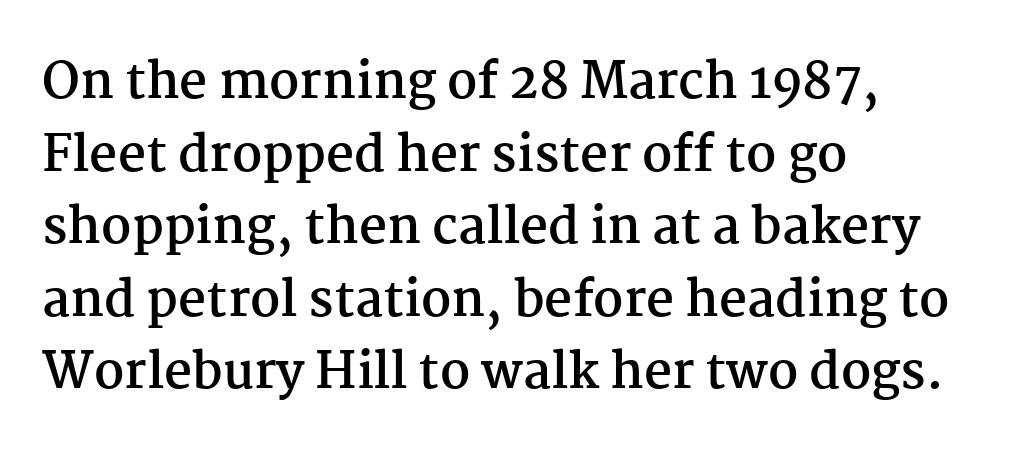
{"serif": "yes", "italic": "no", "bold": "yes", "weight": "semibold", "width": "normal", "stroke_contrast": "medium", "x_height": "medium", "monospaced": "no", "underline": "no", "align": "left", "line_spacing": "normal", "line_spacing_ratio": 1.48, "letter_spacing": "normal", "letter_spacing_em": 0.0, "glyph_px": 49}
